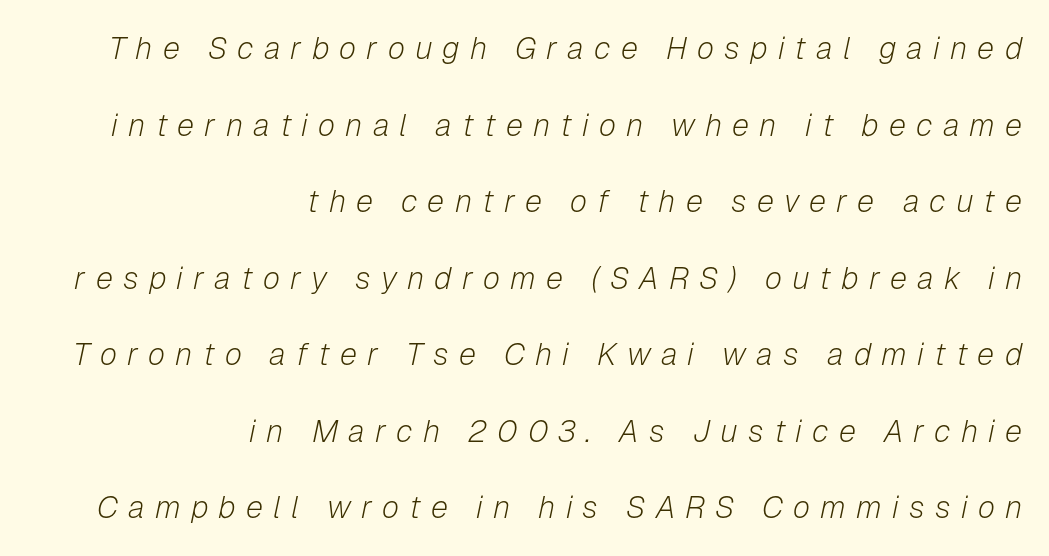
{"italic": "yes", "lean": "right", "slant_degrees": 12, "bold": "no", "weight": "light", "width": "normal", "stroke_contrast": "low", "x_height": "medium", "monospaced": "no", "underline": "no", "align": "right", "line_spacing": "loose", "line_spacing_ratio": 2.47, "letter_spacing": "wide", "letter_spacing_em": 0.33, "glyph_px": 31}
